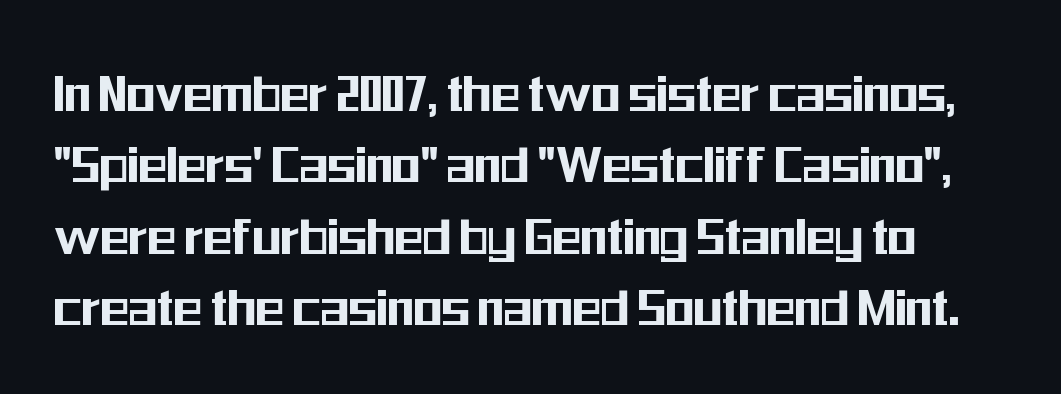
{"serif": "no", "italic": "no", "width": "condensed", "stroke_contrast": "medium", "x_height": "medium", "monospaced": "no", "underline": "no", "line_spacing_ratio": 1.21, "letter_spacing": "normal", "letter_spacing_em": 0.0, "glyph_px": 59}
